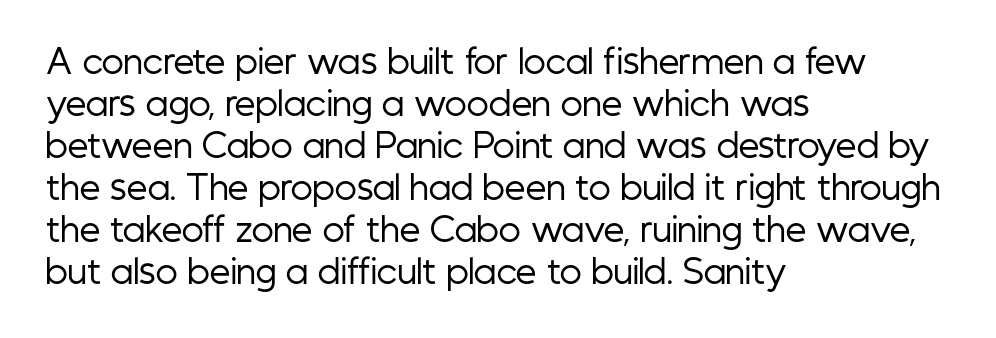
Type style note: lacks serifs. The passage shown is typed in a proportional face where columns would drift. The words here are not underlined. Leftover space on each line is placed entirely after the last word. Ink coverage per letter is moderate at most. This sample keeps an unexceptional amount of space between lines.
